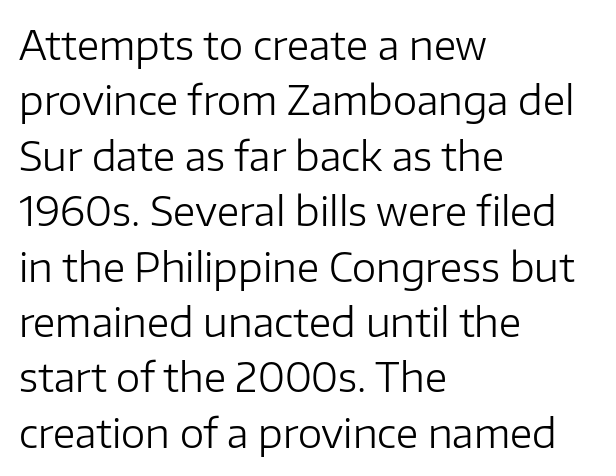
The image shows 39 px regular-weight sans-serif type, upright; set left-aligned, normal line spacing (1.42x), normal letter spacing, not underlined; low stroke contrast and a medium x-height.
